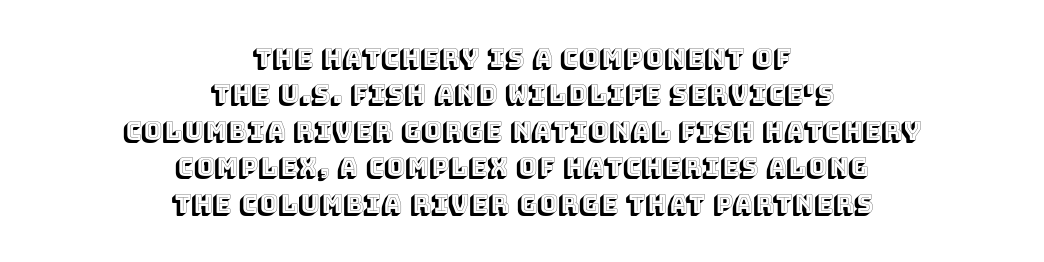
The image shows 25 px text type, upright; set centered, normal line spacing (1.46x), normal letter spacing, not underlined.
